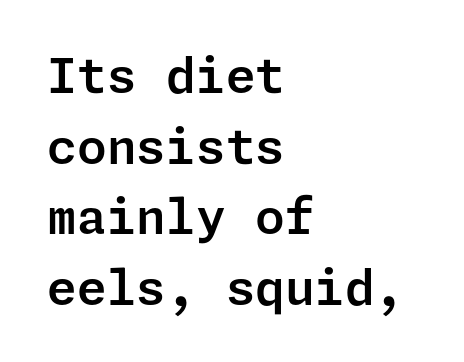
{"serif": "no", "italic": "no", "width": "normal", "stroke_contrast": "low", "x_height": "medium", "underline": "no", "align": "left", "line_spacing": "normal", "line_spacing_ratio": 1.47, "letter_spacing": "normal", "letter_spacing_em": 0.0, "glyph_px": 48}
